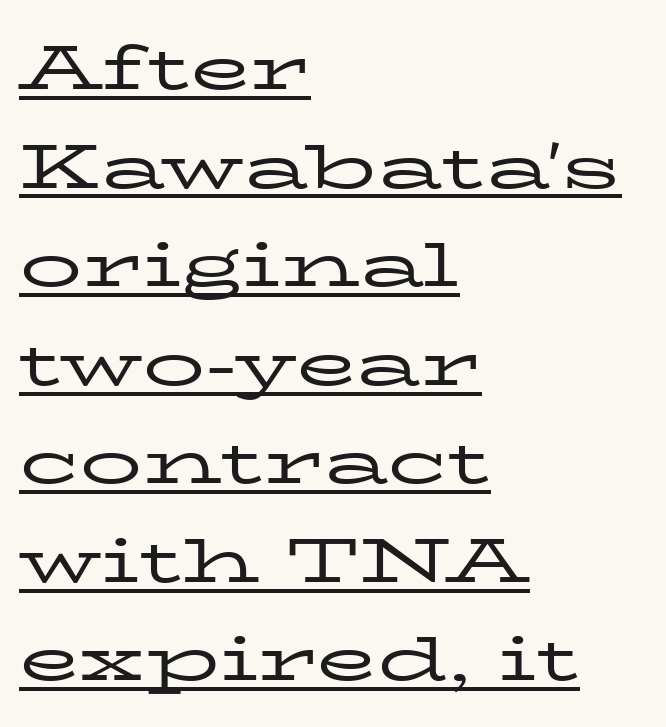
The image shows 62 px regular-weight, wide serif type, upright; set left-aligned, normal line spacing (1.59x), normal letter spacing, underlined; low stroke contrast and a medium x-height.
